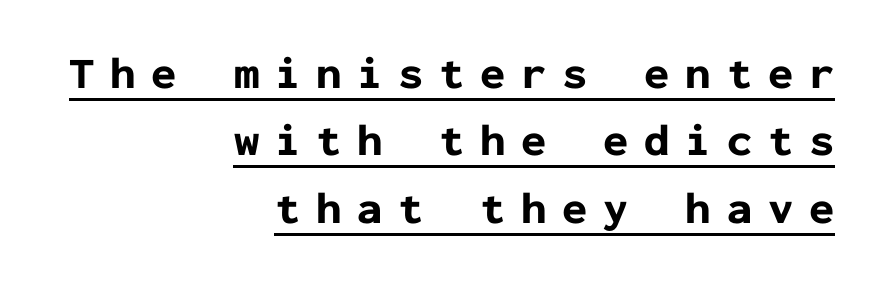
{"serif": "no", "italic": "no", "bold": "yes", "weight": "bold", "width": "normal", "stroke_contrast": "low", "x_height": "medium", "monospaced": "yes", "underline": "yes", "align": "right", "line_spacing": "normal", "line_spacing_ratio": 1.5, "letter_spacing": "wide", "letter_spacing_em": 0.35, "glyph_px": 45}
